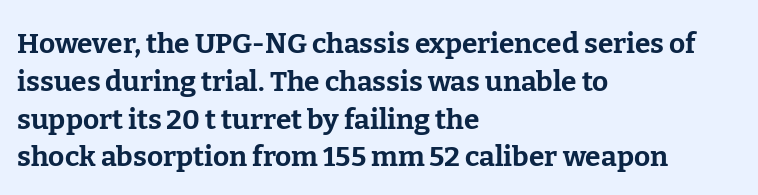
Q: Is the text bold? A: Yes.
Q: Is the text italic (slanted)? A: No, it is upright.
Q: Is the typeface a serif or a sans-serif typeface? A: Serif.
Q: Is the text underlined? A: No.
Q: How is the paragraph aligned? A: Left-aligned.
Q: Is the spacing between letters normal or unusually wide? A: Normal.
Q: Is the spacing between lines tight, normal or loose? A: Normal.
Q: Width (condensed, normal, or wide)? A: Normal.
Q: Stroke contrast? A: Low.
Q: x-height? A: Medium.
Q: Monospaced? A: No.
